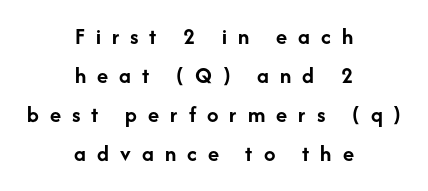
Whoever set this chose a conventional vertical rhythm. The typography opts for an upright posture over an oblique one. Each word looks stretched out because of the extra space between its letters. The compositor balanced each line on the midline. Compared with an ordinary text face, these strokes are far heavier — a full bold.
